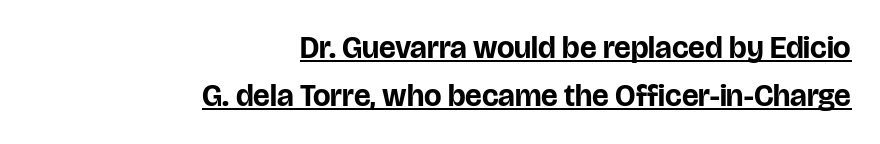
Q: Is the text bold? A: Yes.
Q: Is the text italic (slanted)? A: No, it is upright.
Q: Is the typeface a serif or a sans-serif typeface? A: Sans-serif.
Q: Is the text underlined? A: Yes.
Q: How is the paragraph aligned? A: Right-aligned.
Q: Is the spacing between letters normal or unusually wide? A: Normal.
Q: Is the spacing between lines tight, normal or loose? A: Normal.
Q: Width (condensed, normal, or wide)? A: Normal.
Q: Stroke contrast? A: Low.
Q: x-height? A: Large.
Q: Monospaced? A: No.
